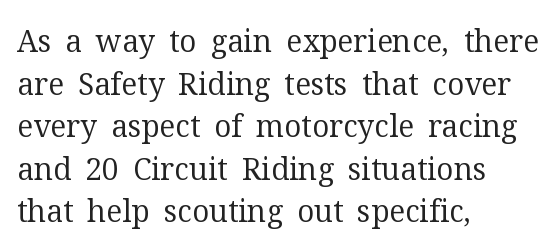
The typography opts for an upright posture over an oblique one. Spacing verdict: proportional, widths tailored to each character. The type is set solid horizontally, with unmodified tracking. A quiet, ordinary-to-light weight characterises the typeface. Layout note: lines flush left. Notice how descenders clear the ascenders below comfortably — that's standard leading.
